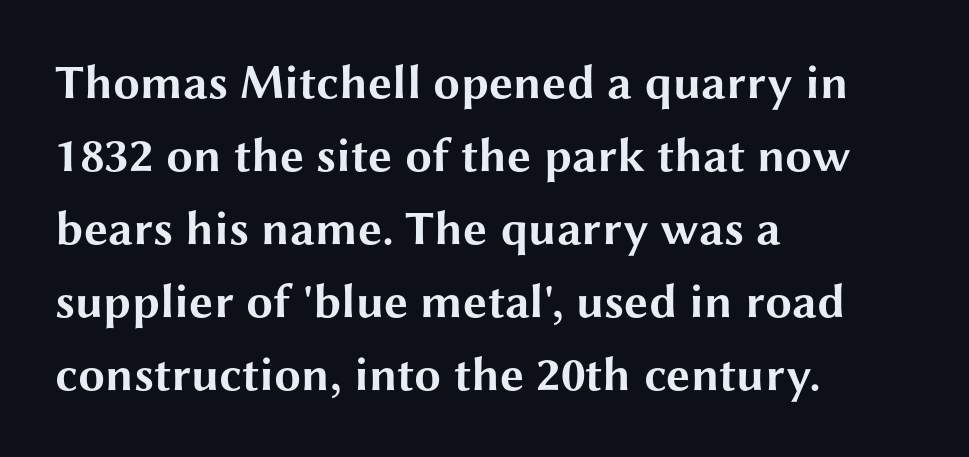
Q: Is the text bold? A: Yes.
Q: Is the text italic (slanted)? A: No, it is upright.
Q: Is the typeface a serif or a sans-serif typeface? A: Sans-serif.
Q: Is the text underlined? A: No.
Q: How is the paragraph aligned? A: Left-aligned.
Q: Is the spacing between letters normal or unusually wide? A: Normal.
Q: Is the spacing between lines tight, normal or loose? A: Normal.
Q: Width (condensed, normal, or wide)? A: Wide.
Q: Stroke contrast? A: Medium.
Q: x-height? A: Medium.
Q: Monospaced? A: No.
